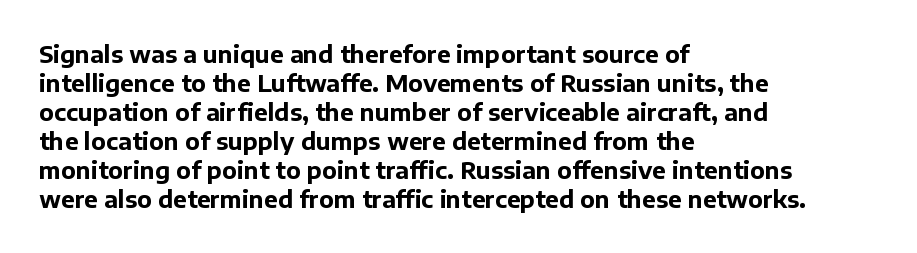
Q: Is the text bold? A: Yes.
Q: Is the text italic (slanted)? A: No, it is upright.
Q: Is the text underlined? A: No.
Q: How is the paragraph aligned? A: Left-aligned.
Q: Is the spacing between letters normal or unusually wide? A: Normal.
Q: Is the spacing between lines tight, normal or loose? A: Normal.
